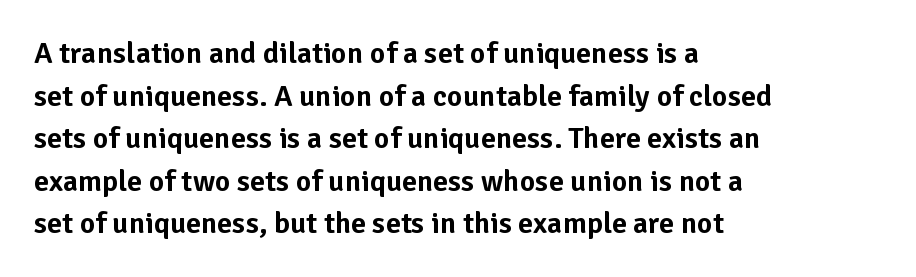
The image shows 30 px sans-serif type, upright; set left-aligned, normal line spacing (1.42x), normal letter spacing, not underlined; low stroke contrast and a medium x-height.
